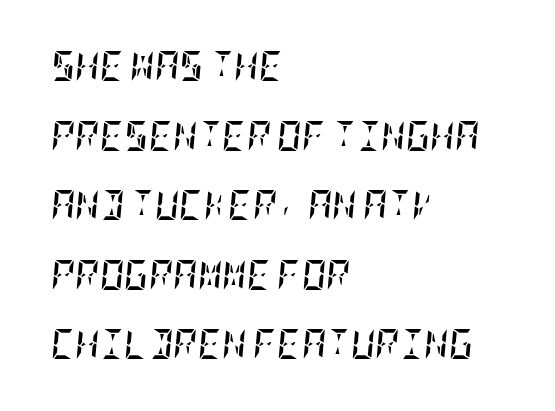
The image shows 30 px semibold, condensed type, italic (leaning right); set left-aligned, loose line spacing (2.32x), normal letter spacing, not underlined; low stroke contrast and a large x-height.
